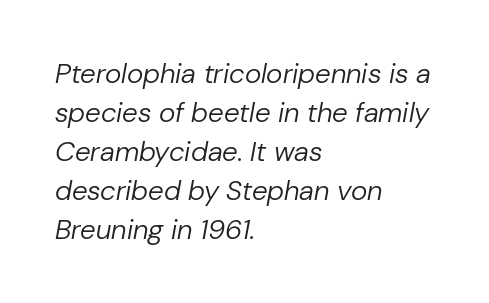
The image shows 28 px regular-weight type, italic (leaning right); set left-aligned, normal line spacing (1.39x), normal letter spacing, not underlined; low stroke contrast and a medium x-height.
